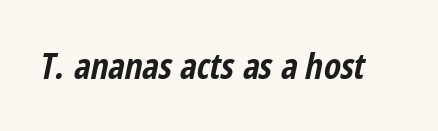
{"italic": "yes", "lean": "right", "slant_degrees": 12, "bold": "yes", "weight": "bold", "width": "condensed", "stroke_contrast": "low", "x_height": "medium", "monospaced": "no", "underline": "no", "letter_spacing": "normal", "letter_spacing_em": 0.0, "glyph_px": 35}
